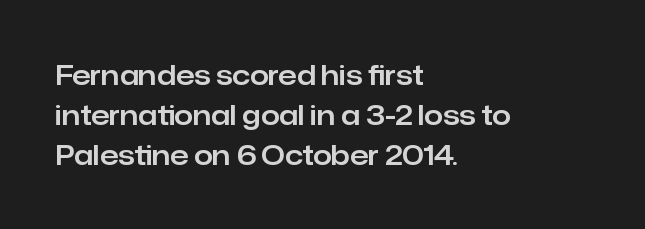
{"italic": "no", "underline": "no", "align": "left", "line_spacing": "normal", "line_spacing_ratio": 1.48, "letter_spacing": "normal", "letter_spacing_em": 0.0, "glyph_px": 27}
